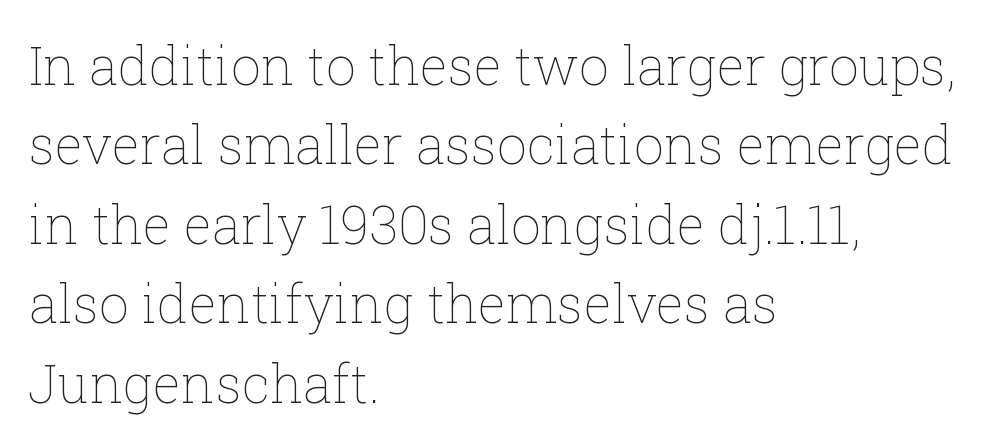
A classic flush-left, rag-right setting is used for this passage. Compared with typical body copy, the letter spacing here is the same. The letters advance in unequal steps, a hallmark of proportional type. The lettering holds an erect, upright posture throughout. Think standard paragraph weight, or any step lighter than that.
